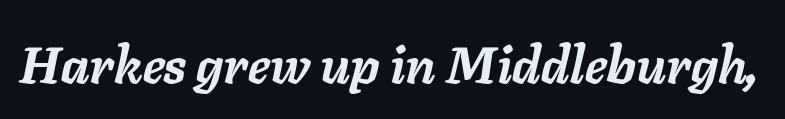
Q: Is the text bold? A: Yes.
Q: Is the text italic (slanted)? A: Yes, it leans right by about 11 degrees.
Q: Is the text underlined? A: No.
Q: Is the spacing between letters normal or unusually wide? A: Normal.
Q: Width (condensed, normal, or wide)? A: Normal.
Q: Stroke contrast? A: Low.
Q: x-height? A: Medium.
Q: Monospaced? A: No.
